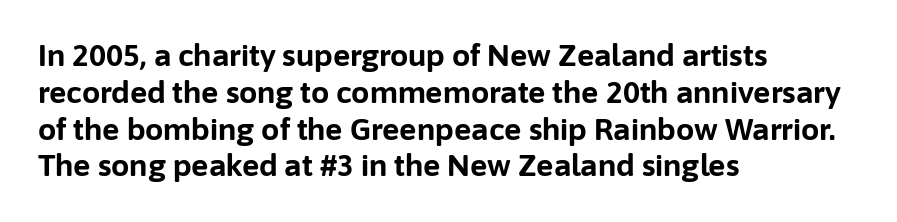
{"serif": "no", "italic": "no", "bold": "yes", "weight": "bold", "width": "normal", "stroke_contrast": "low", "x_height": "medium", "monospaced": "no", "underline": "no", "align": "left", "line_spacing": "normal", "line_spacing_ratio": 1.27, "letter_spacing": "normal", "letter_spacing_em": 0.0, "glyph_px": 29}
